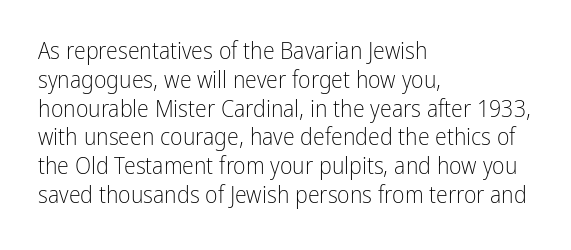
Horizontal alignment here is leftward, the default for most running prose. Is the stroke heavy? The answer is a plain regular-or-lighter. Posture: upright roman. The baseline area is clear. Between one letter and the next there's only the usual sliver of space.
